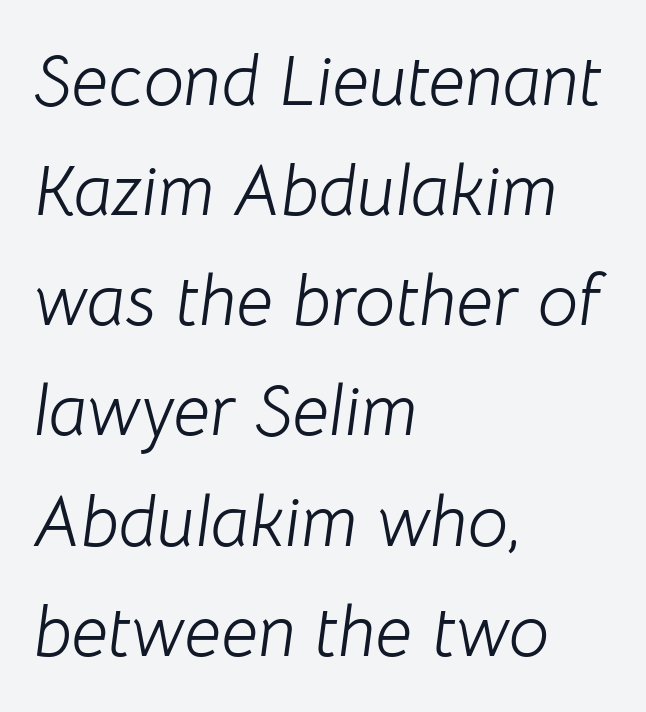
{"italic": "yes", "lean": "right", "slant_degrees": 8, "bold": "no", "weight": "light", "width": "normal", "stroke_contrast": "low", "x_height": "medium", "monospaced": "no", "underline": "no", "align": "left", "line_spacing": "normal", "line_spacing_ratio": 1.53, "letter_spacing": "normal", "letter_spacing_em": 0.0, "glyph_px": 72}
